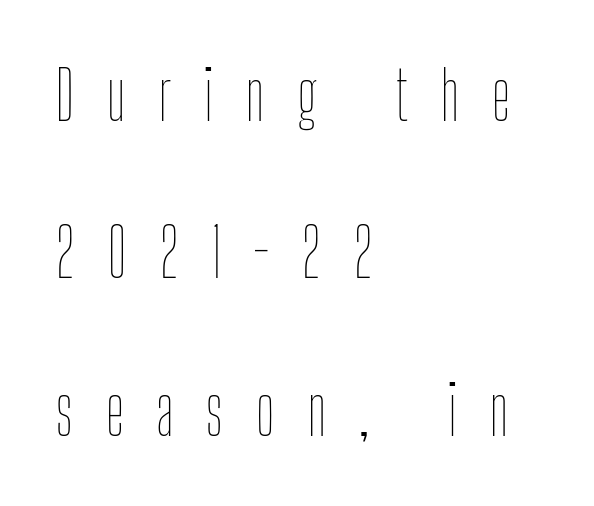
Beneath every word, the page is bare. A classic flush-left, rag-right setting is used for this passage. The passage shown is typed in a proportional face where columns would drift. Whoever set this chose breathing room over compactness in the vertical rhythm. Words appear elongated and porous because spacing is wide. These lines were composed using upright roman letters.
